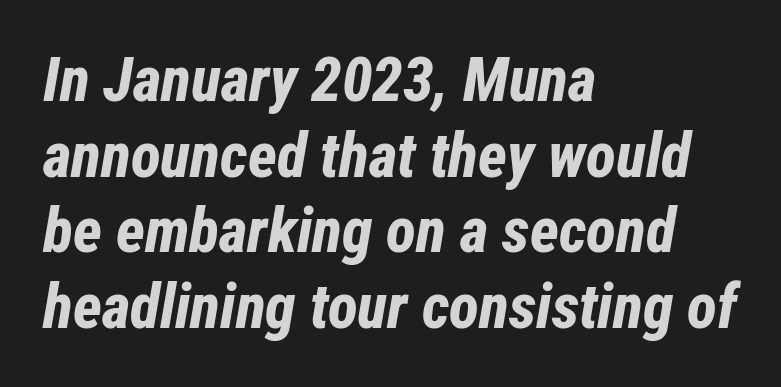
The image shows 62 px bold, condensed type, italic (leaning right); set left-aligned, line spacing 1.22x, normal letter spacing, not underlined; low stroke contrast and a medium x-height.
